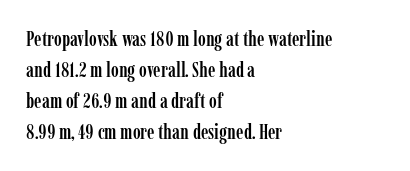
{"italic": "no", "underline": "no", "align": "left", "line_spacing": "normal", "line_spacing_ratio": 1.47, "letter_spacing": "normal", "letter_spacing_em": 0.0, "glyph_px": 21}
